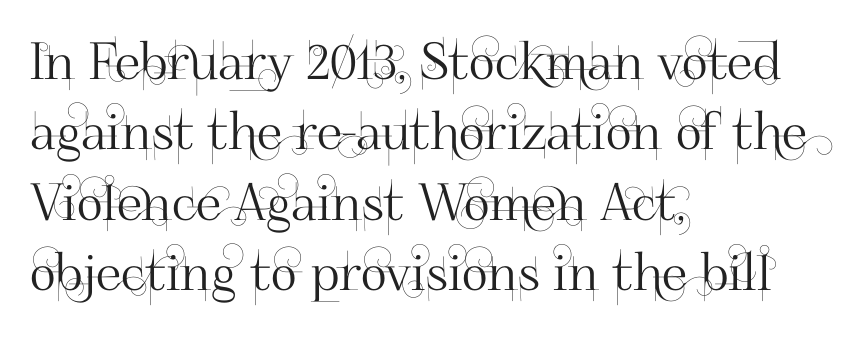
The image shows 51 px sans-serif type, upright; set left-aligned, normal line spacing (1.38x), normal letter spacing, not underlined; high stroke contrast and a small x-height.
